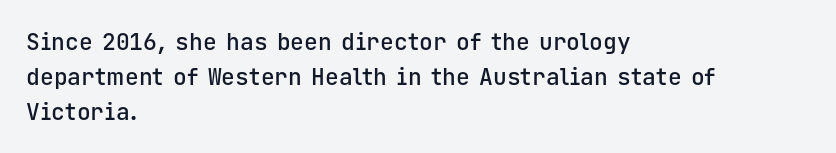
Teacher's note: observe the even left margin — that is flush-left alignment. The letters stand upright; this is a roman face. The string is rendered with underlining switched off. A somewhat darkened texture: the type is semibold rather than bold.
